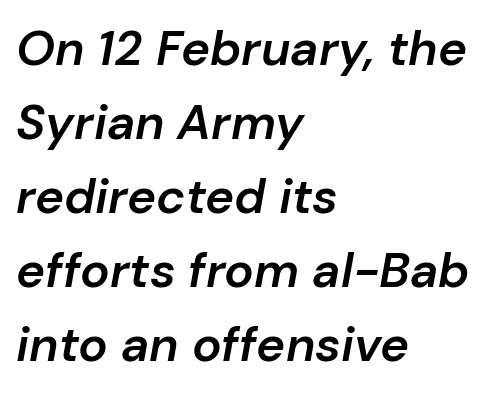
Students, observe: this is what conventionally led text looks like. I'd describe the lettering as semibold — firm but not a full bold. The typography opts for an oblique posture over an upright one. Bare-footed words on every line.
